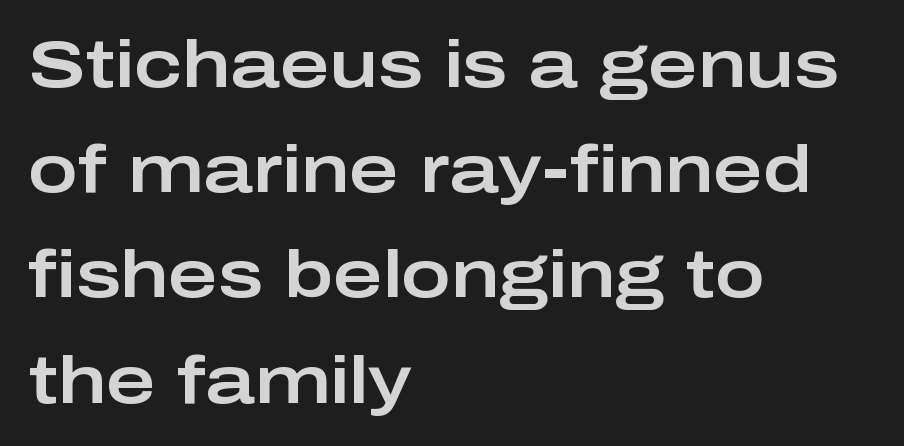
The image shows 67 px wide sans-serif type, upright; set left-aligned, normal line spacing (1.57x), normal letter spacing, not underlined; low stroke contrast and a medium x-height.
